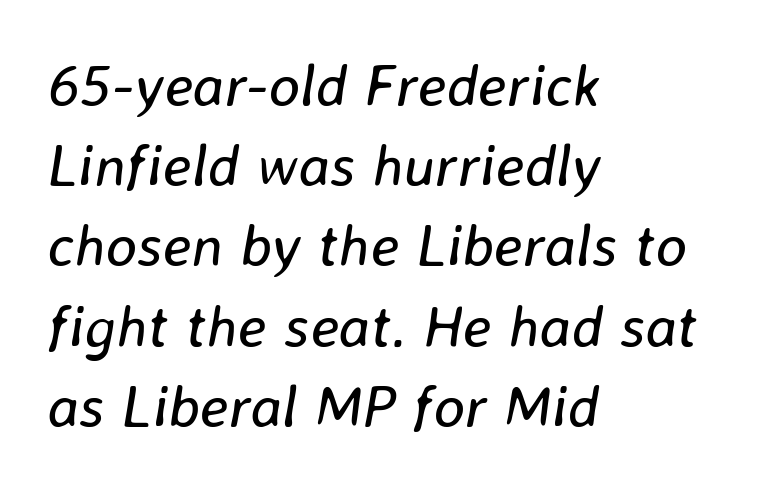
The image shows 59 px regular-weight type, italic (leaning right); set left-aligned, normal line spacing (1.36x), normal letter spacing, not underlined; low stroke contrast and a medium x-height.
